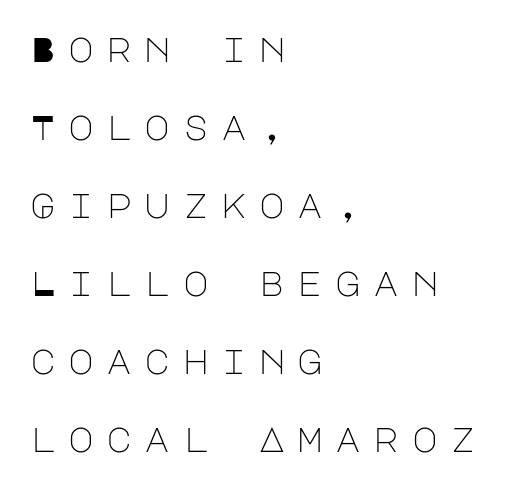
The image shows 35 px light sans-serif type, upright; set left-aligned, loose line spacing (2.23x), unusually wide letter spacing (+0.35 em), not underlined; low stroke contrast and a large x-height.
